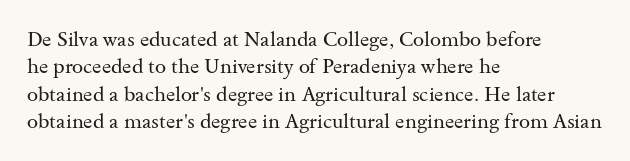
The image shows 20 px text type, upright; set left-aligned, normal line spacing (1.37x), normal letter spacing, not underlined.
